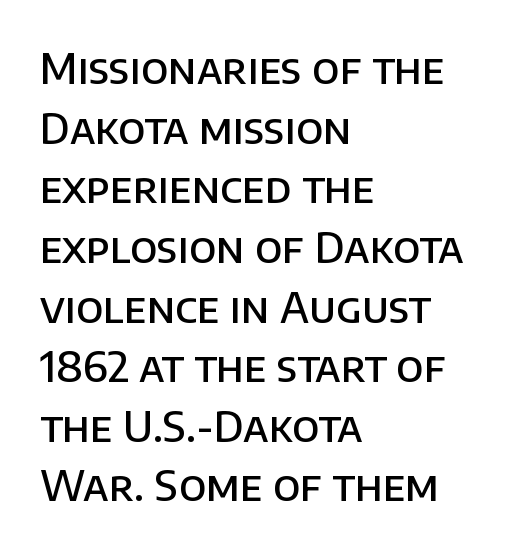
The image shows 42 px semibold sans-serif type, upright; set left-aligned, normal line spacing (1.42x), normal letter spacing, not underlined; low stroke contrast and a large x-height.
